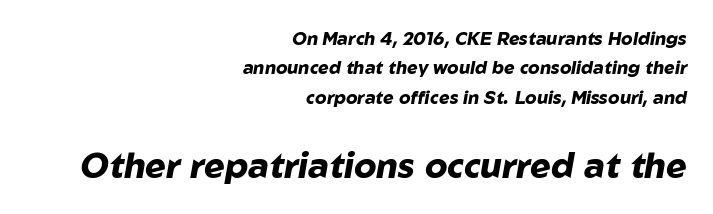
The image shows 35 px heavy type, italic (leaning right); set right-aligned, normal line spacing (1.63x), normal letter spacing, not underlined; the second (bottom) block is 1.94x larger; low stroke contrast and a medium x-height.
